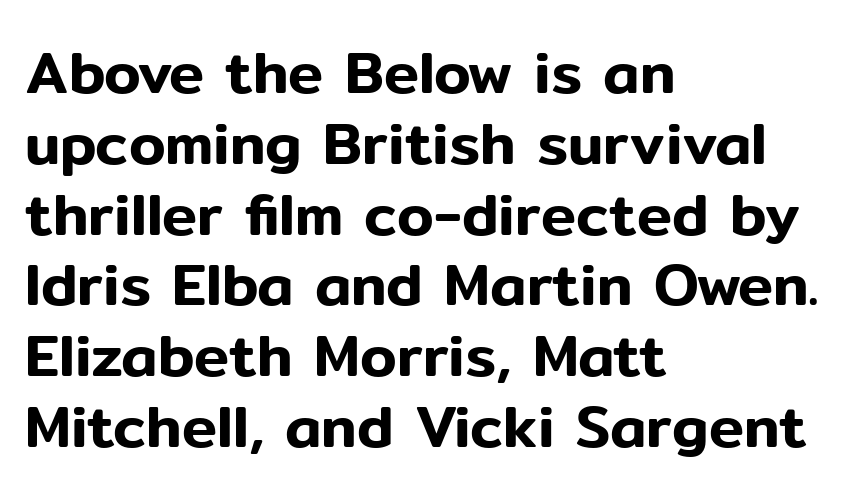
The glyphs are unaccompanied by any horizontal stroke below them. The rendering keeps characters at their native spacing. Do the letters lean? They stand straight. Every row of glyphs begins at an identical x-position on the left. The glyphs in this specimen are sans serif.
